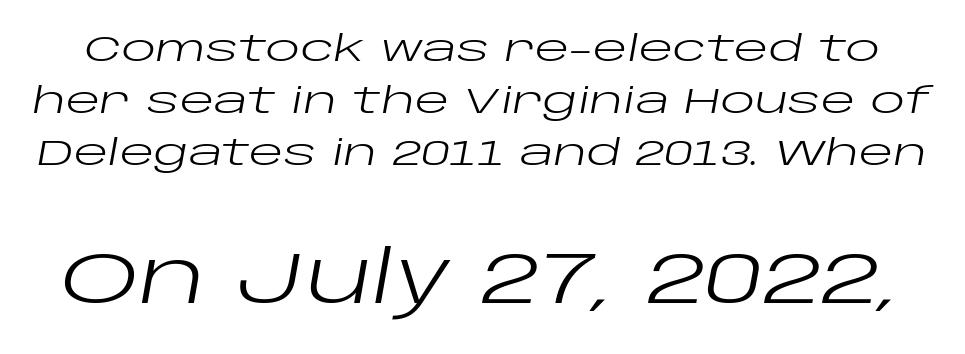
The image shows 72 px regular-weight, wide type, italic (leaning right); set normal line spacing (1.44x), normal letter spacing, not underlined; the second (bottom) block is 2.0x larger; low stroke contrast and a large x-height.
